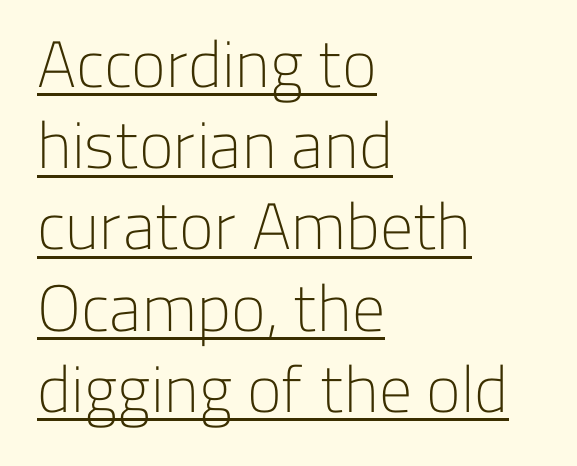
Here the designer chose a conventional face with non-uniform glyph widths. Which margin do the lines hug? The left one — the right edge is uneven. Typographically, this falls in the sans-serif category. This is not heavy type; no bold has been used. A typesetter would call this zero additional tracking. The sample's only ornament is a line tracing under the words.
